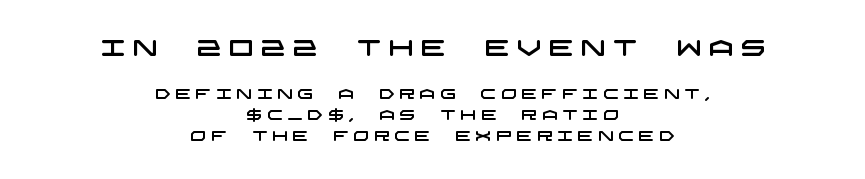
The rows are spaced the way most documents space them. The passage shown is not underscored anywhere. Typeset on center — no edge is straight. Visually, the top section dominates because its glyphs are scaled up. Inter-character spacing is expanded well beyond the font's built-in metrics.
